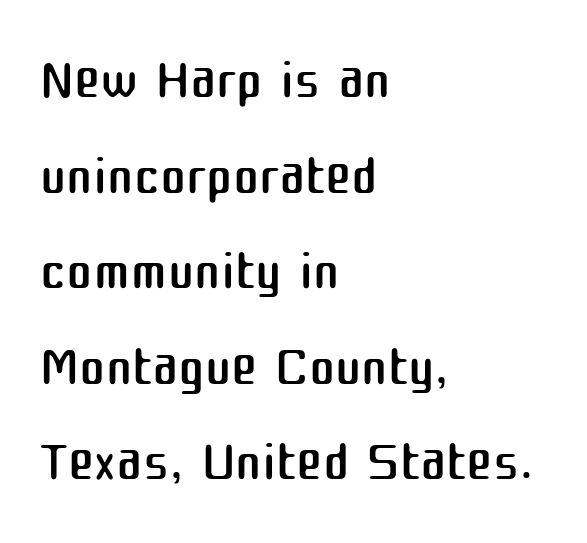
In terms of posture, this sample is upright. A typesetter would label this face a sans. A typesetter would call this zero additional tracking. No word sits above an underline. These lines stack with their left ends in a neat column.
